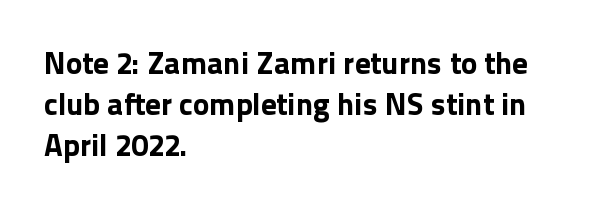
Thick stems and heavy bowls — unmistakably bold. Line spacing here is normal. The passage is arranged the way most books set body copy — flush left. The glyphs are unaccompanied by any horizontal stroke below them.
